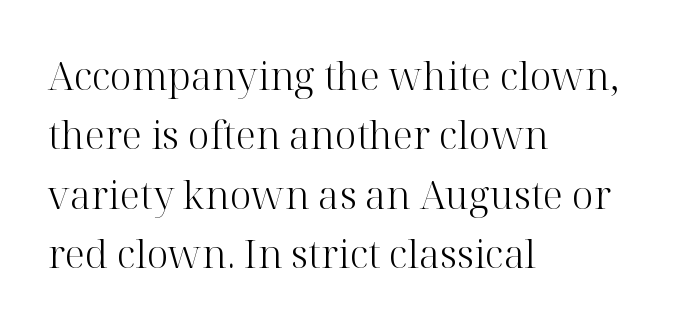
The image shows 39 px light serif type, upright; set left-aligned, normal line spacing (1.52x), normal letter spacing, not underlined; high stroke contrast and a medium x-height.
